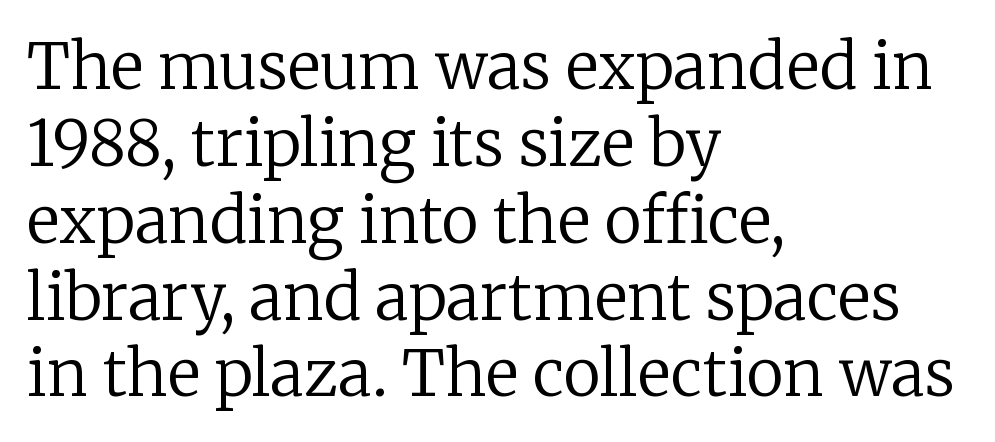
Q: Is the text bold? A: No.
Q: Is the text italic (slanted)? A: No, it is upright.
Q: Is the typeface a serif or a sans-serif typeface? A: Serif.
Q: Is the text underlined? A: No.
Q: How is the paragraph aligned? A: Left-aligned.
Q: Is the spacing between letters normal or unusually wide? A: Normal.
Q: Width (condensed, normal, or wide)? A: Normal.
Q: Stroke contrast? A: Low.
Q: x-height? A: Medium.
Q: Monospaced? A: No.
